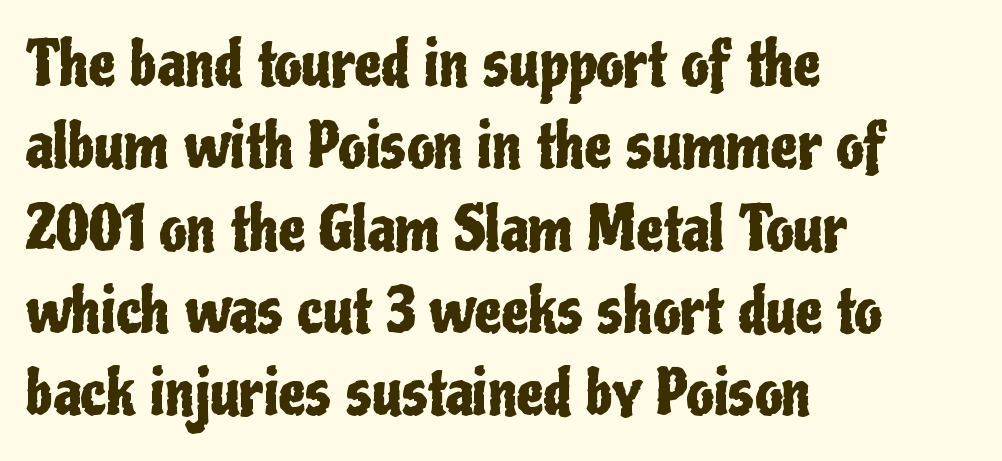
{"serif": "no", "italic": "no", "width": "condensed", "stroke_contrast": "low", "x_height": "medium", "monospaced": "no", "underline": "no", "align": "left", "line_spacing": "normal", "line_spacing_ratio": 1.35, "letter_spacing": "normal", "letter_spacing_em": 0.0, "glyph_px": 61}
